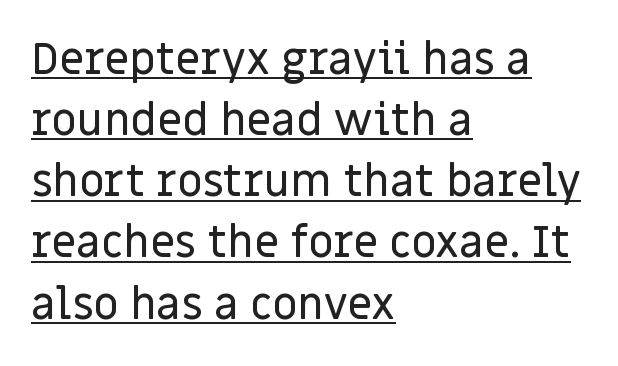
Q: Is the text italic (slanted)? A: No, it is upright.
Q: Is the typeface a serif or a sans-serif typeface? A: Sans-serif.
Q: Is the text underlined? A: Yes.
Q: How is the paragraph aligned? A: Left-aligned.
Q: Is the spacing between letters normal or unusually wide? A: Normal.
Q: Is the spacing between lines tight, normal or loose? A: Normal.
Q: Width (condensed, normal, or wide)? A: Normal.
Q: Stroke contrast? A: Low.
Q: x-height? A: Large.
Q: Monospaced? A: No.
